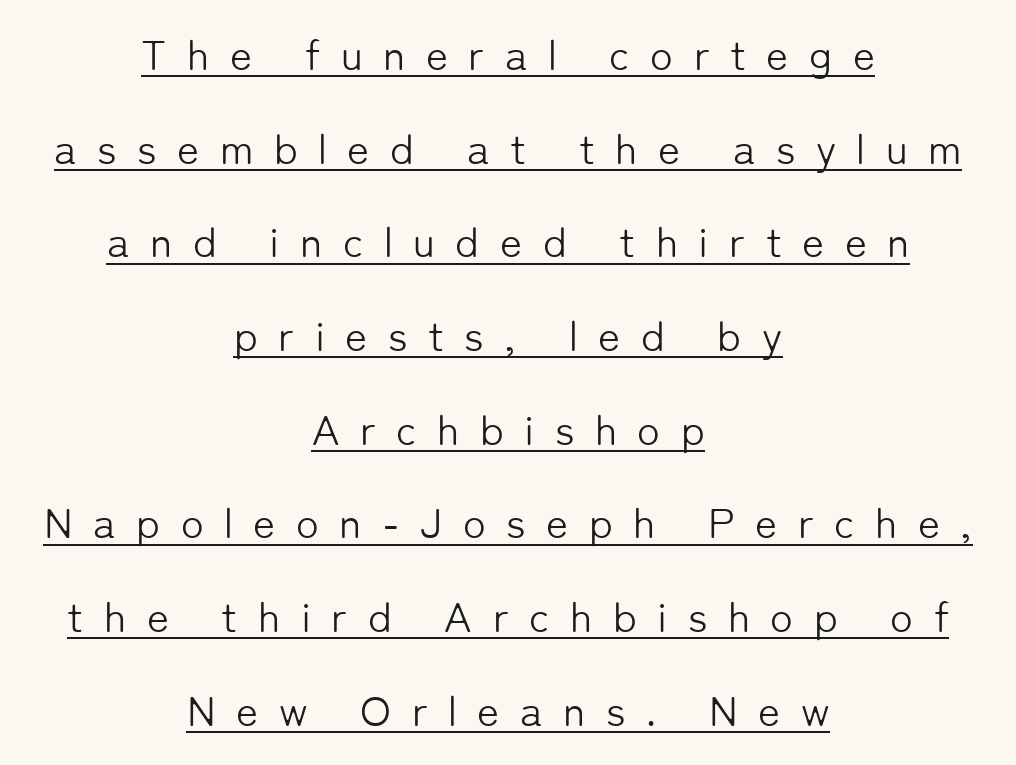
The image shows 42 px light sans-serif type, upright; set centered, loose line spacing (2.23x), unusually wide letter spacing (+0.49 em), underlined; low stroke contrast and a medium x-height.
